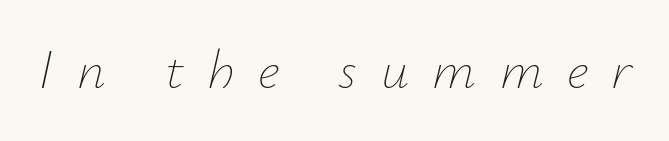
{"italic": "yes", "lean": "right", "slant_degrees": 12, "bold": "no", "weight": "thin", "width": "normal", "stroke_contrast": "low", "x_height": "small", "monospaced": "no", "underline": "no", "letter_spacing": "wide", "letter_spacing_em": 0.42, "glyph_px": 56}
